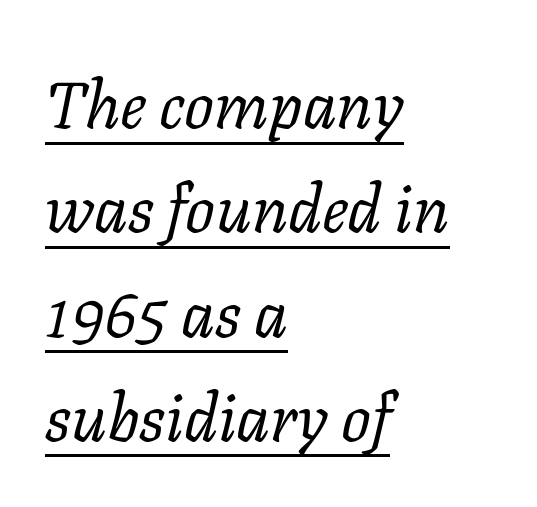
The image shows 66 px regular-weight serif type, italic (leaning right); set left-aligned, normal line spacing (1.58x), normal letter spacing, underlined; low stroke contrast and a medium x-height.
